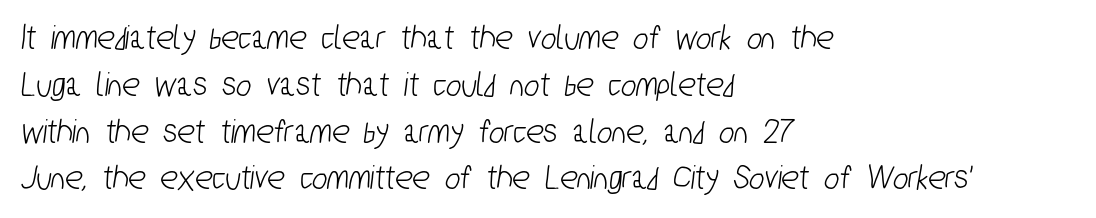
A sans-serif font was chosen for this passage. Whoever set this chose a conventional vertical rhythm. The letters advance in unequal steps, a hallmark of proportional type. Quick note: underline off. The rendering anchors every line to the left-hand side. You could call the tracking neutral — neither tight nor loose.
